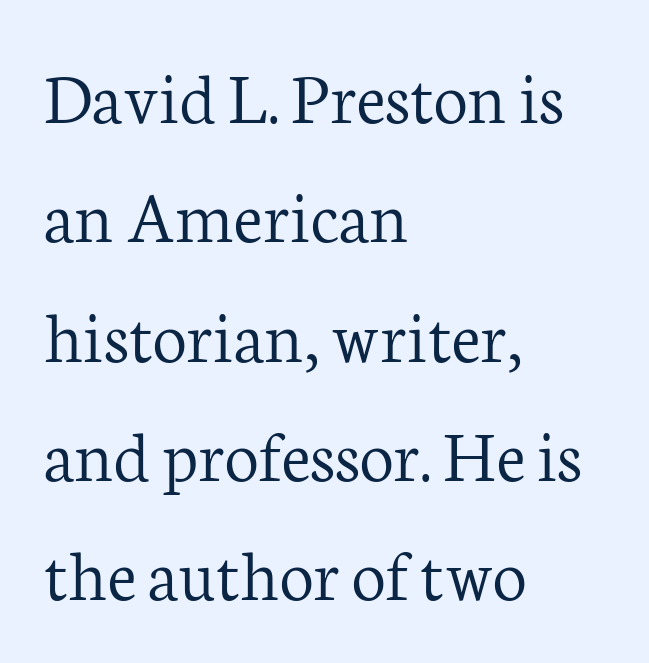
The image shows 76 px light serif type, upright; set left-aligned, normal line spacing (1.57x), normal letter spacing, not underlined; low stroke contrast and a medium x-height.
